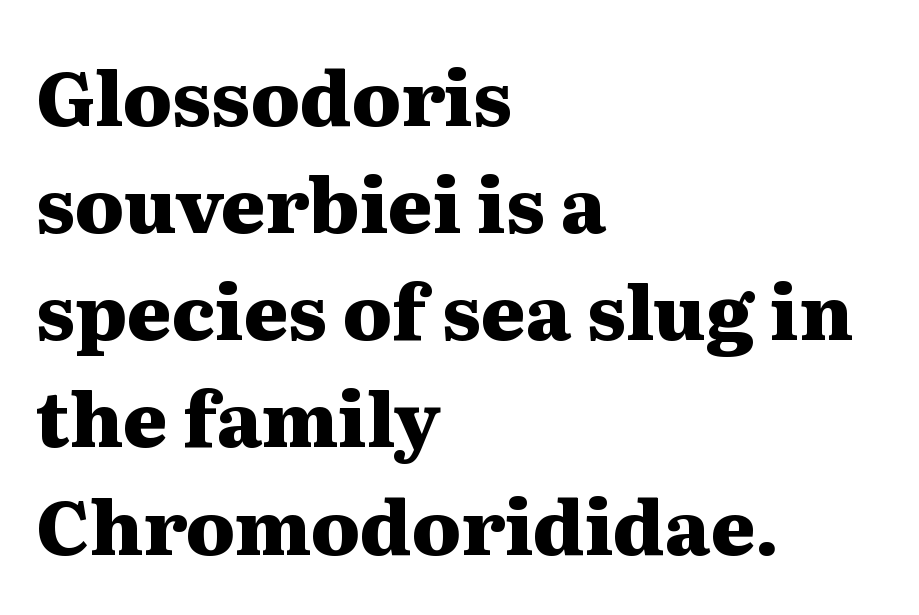
The image shows 76 px heavy, wide serif type, upright; set left-aligned, normal line spacing (1.41x), normal letter spacing, not underlined; medium stroke contrast and a medium x-height.
